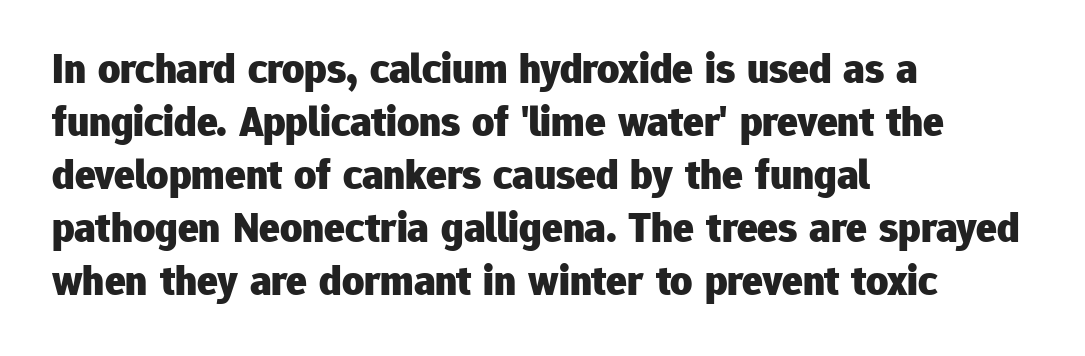
Q: Is the text bold? A: Yes.
Q: Is the text italic (slanted)? A: No, it is upright.
Q: Is the typeface a serif or a sans-serif typeface? A: Sans-serif.
Q: Is the text underlined? A: No.
Q: How is the paragraph aligned? A: Left-aligned.
Q: Is the spacing between letters normal or unusually wide? A: Normal.
Q: Width (condensed, normal, or wide)? A: Normal.
Q: Stroke contrast? A: Low.
Q: x-height? A: Medium.
Q: Monospaced? A: No.
